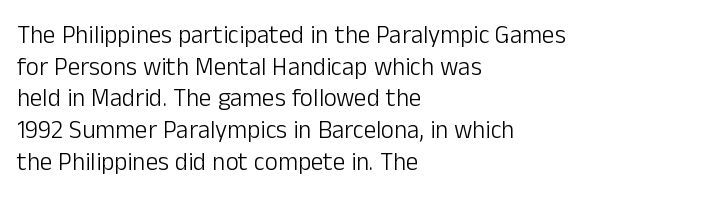
Q: Is the text bold? A: No.
Q: Is the text italic (slanted)? A: No, it is upright.
Q: Is the text underlined? A: No.
Q: How is the paragraph aligned? A: Left-aligned.
Q: Is the spacing between letters normal or unusually wide? A: Normal.
Q: Is the spacing between lines tight, normal or loose? A: Normal.
